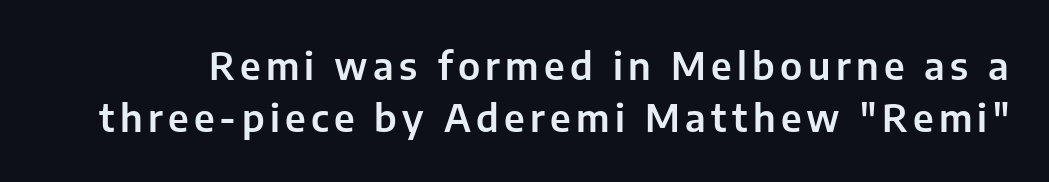
Q: Is the text italic (slanted)? A: No, it is upright.
Q: Is the typeface a serif or a sans-serif typeface? A: Sans-serif.
Q: Is the text underlined? A: No.
Q: Is the spacing between lines tight, normal or loose? A: Normal.
Q: Width (condensed, normal, or wide)? A: Normal.
Q: Stroke contrast? A: Low.
Q: x-height? A: Medium.
Q: Monospaced? A: No.
